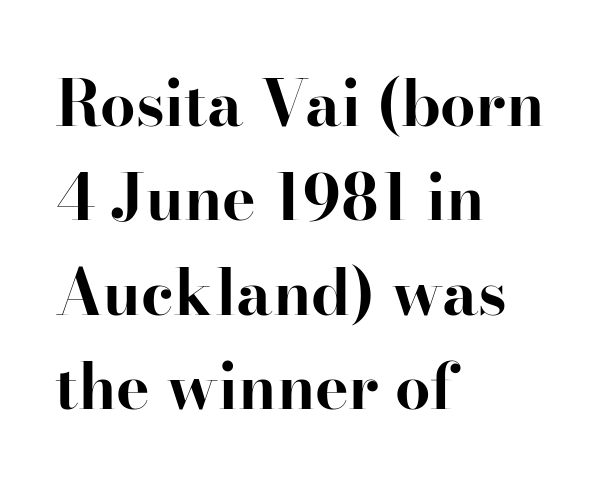
The image shows 63 px bold serif type, upright; set left-aligned, normal line spacing (1.5x), normal letter spacing, not underlined; high stroke contrast and a small x-height.
